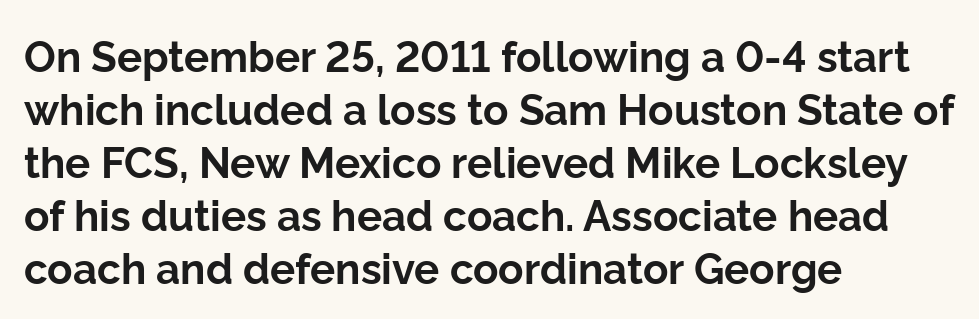
If you measured baseline to baseline, you'd find a middling distance. Do the characters align in a grid? No, the font is proportional. The characters display no serif detailing; their extremities are plain. No italicization has been applied; the sample stays upright.
